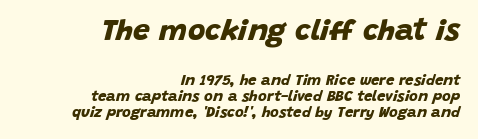
The image shows 30 px bold sans-serif type; set right-aligned, tight line spacing (1.06x), normal letter spacing, not underlined; the first (top) block is 2.0x larger; low stroke contrast and a large x-height.
